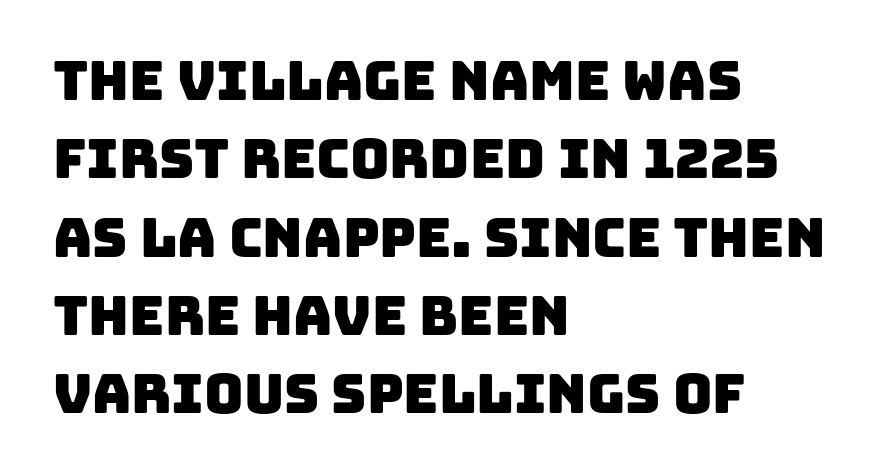
{"serif": "no", "width": "normal", "stroke_contrast": "low", "x_height": "large", "monospaced": "no", "underline": "no", "align": "left", "line_spacing": "normal", "line_spacing_ratio": 1.45, "letter_spacing": "normal", "letter_spacing_em": 0.0, "glyph_px": 54}
